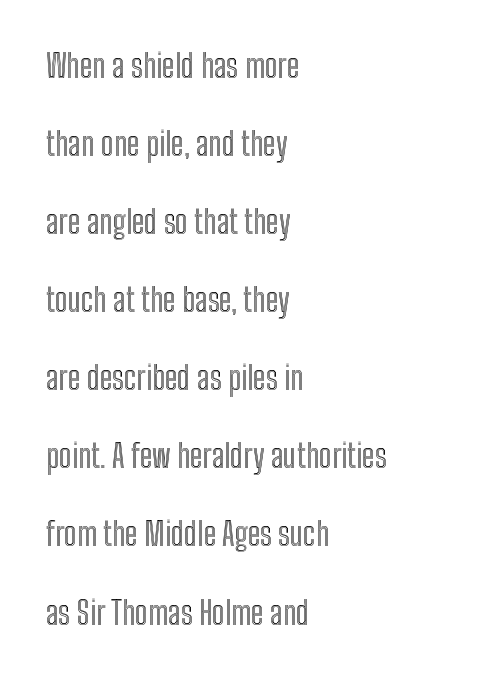
Do the characters align in a grid? No, the font is proportional. This sample uses plain, unmodified letter spacing. Reading down the block, your eye returns to a fixed left position each line. The gap between lines stays unmarked. Notice how the stems are strictly vertical — no italics here.
